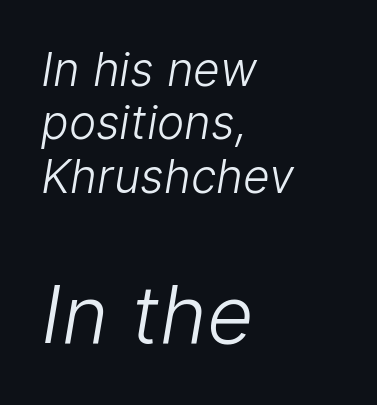
Compare the two chunks: the lower has the greater cap height. The space beneath each line is pristine and unruled. Vertical stems look standard width or narrower in stroke. Character widths vary here, with narrow letters taking less room than wide ones. Layout note: lines flush left.
